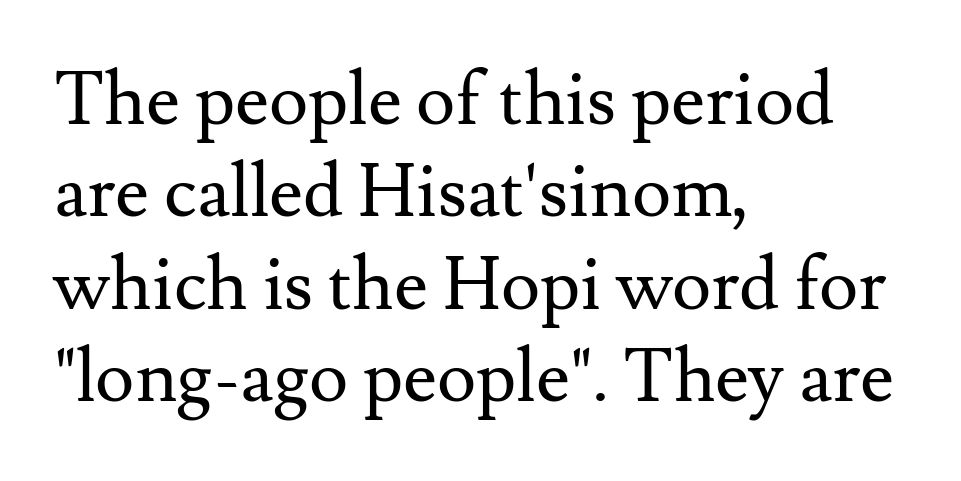
{"serif": "yes", "italic": "no", "bold": "no", "weight": "regular", "width": "normal", "stroke_contrast": "medium", "x_height": "small", "monospaced": "no", "underline": "no", "align": "left", "line_spacing": "normal", "line_spacing_ratio": 1.25, "letter_spacing": "normal", "letter_spacing_em": 0.0, "glyph_px": 74}
